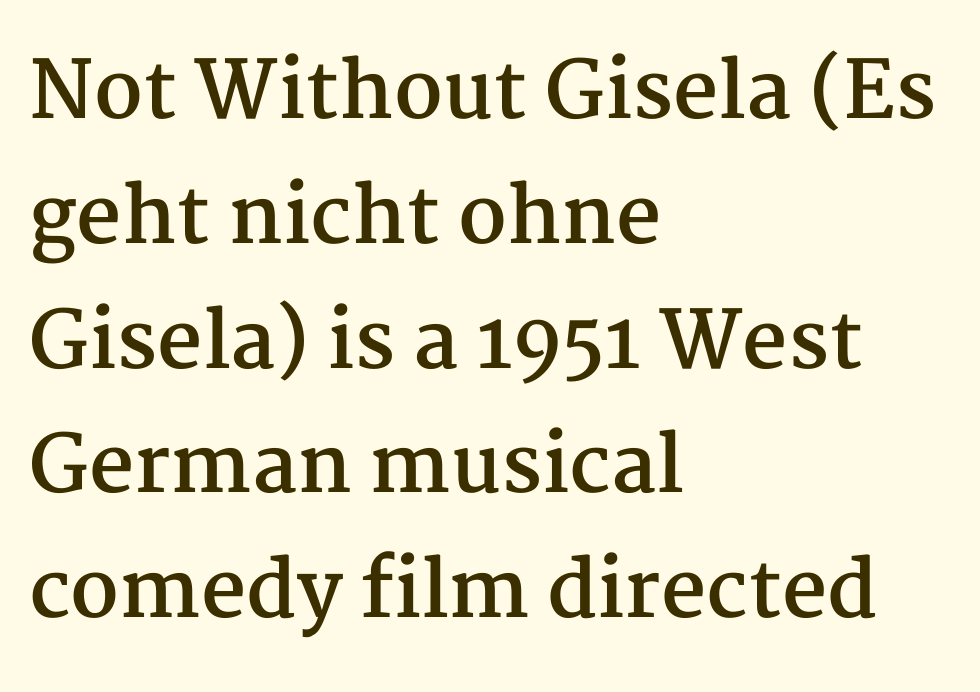
{"serif": "yes", "italic": "no", "bold": "yes", "weight": "semibold", "width": "normal", "stroke_contrast": "medium", "x_height": "medium", "monospaced": "no", "underline": "no", "align": "left", "line_spacing": "normal", "line_spacing_ratio": 1.58, "letter_spacing": "normal", "letter_spacing_em": 0.0, "glyph_px": 79}
